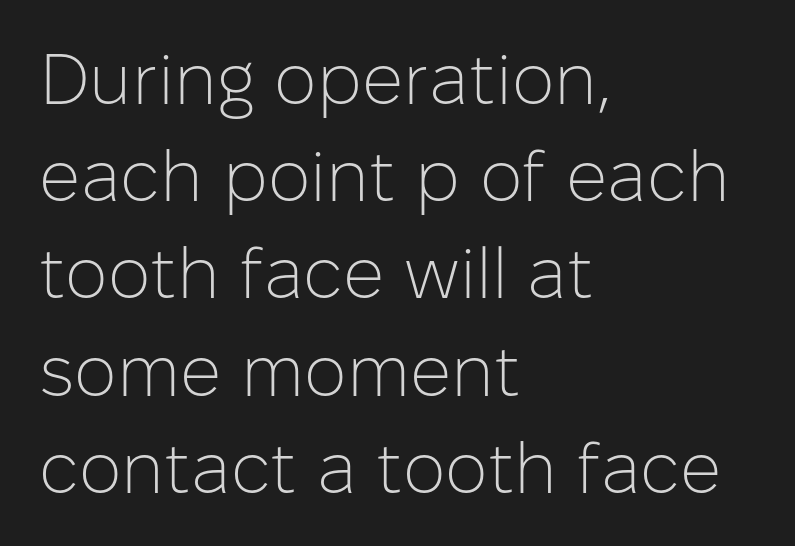
{"serif": "no", "italic": "no", "bold": "no", "weight": "light", "width": "normal", "stroke_contrast": "low", "x_height": "medium", "monospaced": "no", "underline": "no", "align": "left", "line_spacing": "normal", "line_spacing_ratio": 1.35, "letter_spacing": "normal", "letter_spacing_em": 0.0, "glyph_px": 72}
